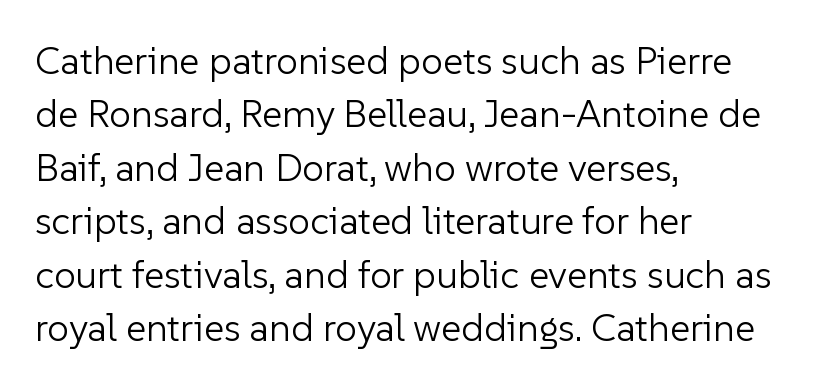
Q: Is the text bold? A: No.
Q: Is the text italic (slanted)? A: No, it is upright.
Q: Is the typeface a serif or a sans-serif typeface? A: Sans-serif.
Q: Is the text underlined? A: No.
Q: How is the paragraph aligned? A: Left-aligned.
Q: Is the spacing between letters normal or unusually wide? A: Normal.
Q: Is the spacing between lines tight, normal or loose? A: Normal.
Q: Width (condensed, normal, or wide)? A: Normal.
Q: Stroke contrast? A: Low.
Q: x-height? A: Medium.
Q: Monospaced? A: No.
